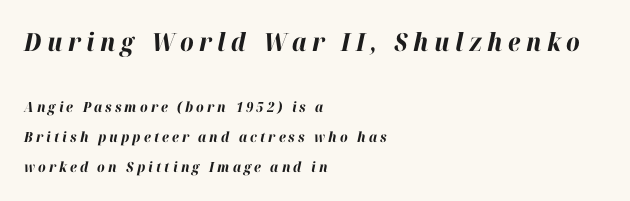
{"italic": "yes", "lean": "right", "slant_degrees": 12, "bold": "yes", "underline": "no", "align": "left", "line_spacing": "loose", "line_spacing_ratio": 2.13, "letter_spacing": "wide", "letter_spacing_em": 0.22, "larger_block": "first", "size_ratio": 1.79, "glyph_px": 25}
